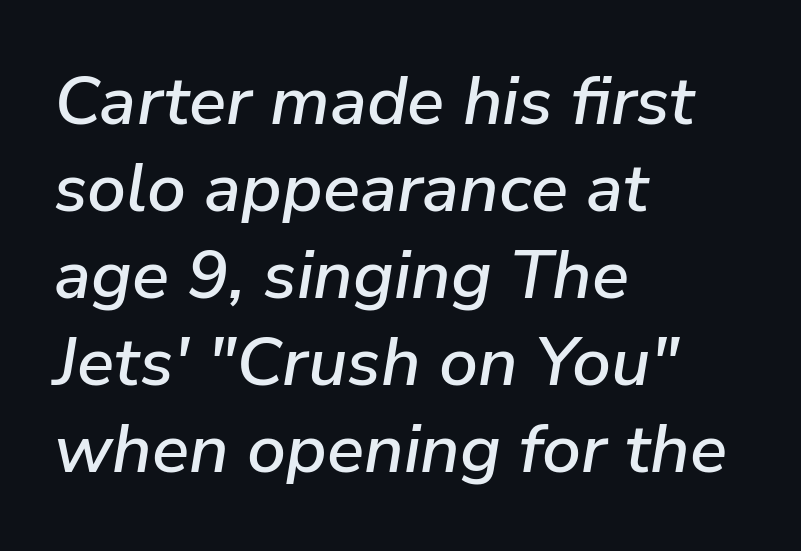
The image shows 69 px text type, italic (leaning right); set left-aligned, normal line spacing (1.26x), normal letter spacing, not underlined; low stroke contrast and a medium x-height.
